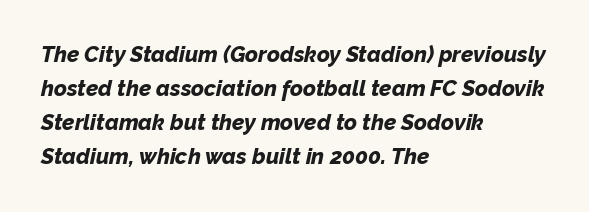
{"italic": "yes", "lean": "right", "slant_degrees": 12, "bold": "yes", "underline": "no", "align": "left", "line_spacing": "normal", "line_spacing_ratio": 1.55, "letter_spacing": "normal", "letter_spacing_em": 0.0, "glyph_px": 22}
